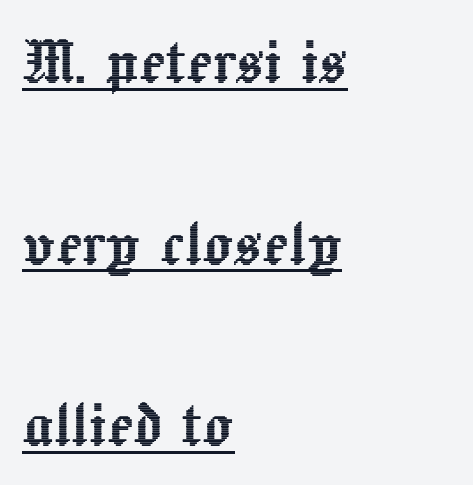
The image shows 76 px text type, upright; set left-aligned, loose line spacing (2.39x), normal letter spacing, underlined; a medium x-height.
